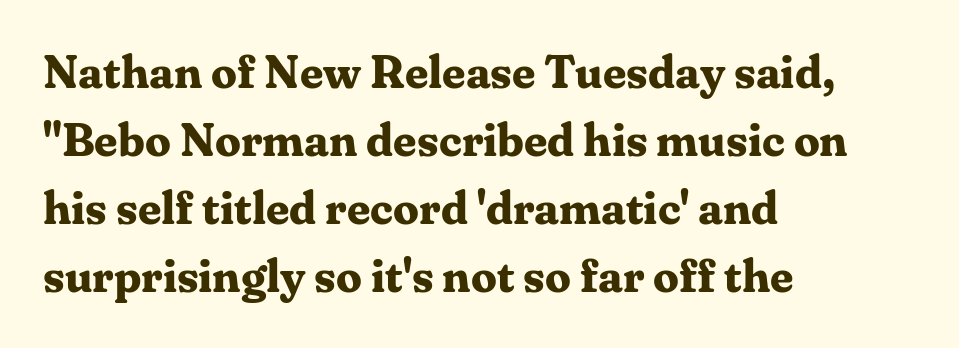
Upright lettering throughout. The glyphs in this specimen are seriffed. How are the letters spaced? Ordinarily, with no added tracking. I'd describe the lettering as bold — thick and assertive. Leading: standard. Think of a printed novel: that variable character pitch is what you see here.
